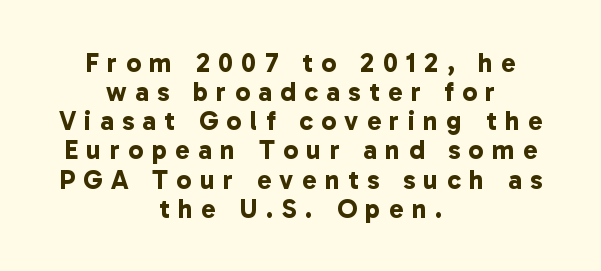
Someone cranked the tracking dial way up on this one. Strokes here are thick enough to call this a true bold. Lines of text with bare space underneath. In terms of leading, this rendering errs on the cramped side.
